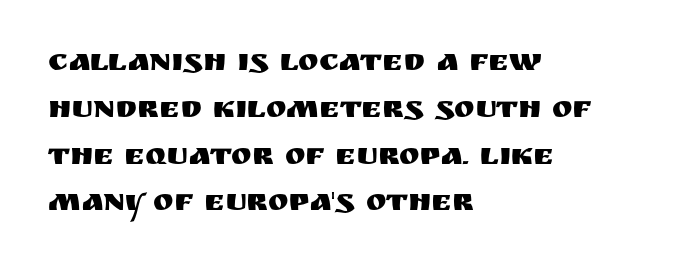
The image shows 31 px sans-serif type, upright; set left-aligned, normal line spacing (1.51x), normal letter spacing, not underlined; medium stroke contrast and a large x-height.
